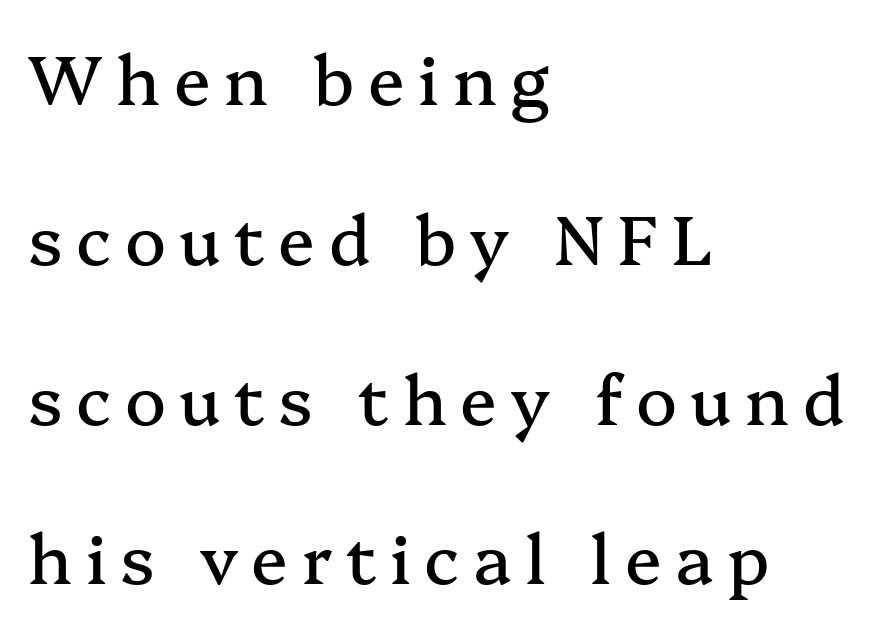
{"serif": "yes", "italic": "no", "width": "normal", "stroke_contrast": "medium", "x_height": "medium", "monospaced": "no", "underline": "no", "align": "left", "line_spacing": "loose", "line_spacing_ratio": 2.35, "letter_spacing": "wide", "letter_spacing_em": 0.2, "glyph_px": 68}
